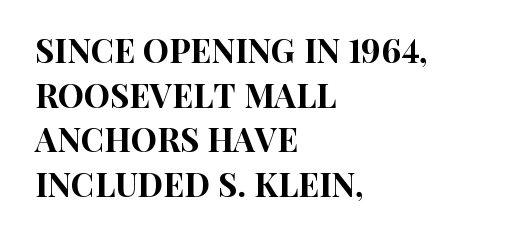
Q: Is the text italic (slanted)? A: No, it is upright.
Q: Is the typeface a serif or a sans-serif typeface? A: Sans-serif.
Q: Is the text underlined? A: No.
Q: How is the paragraph aligned? A: Left-aligned.
Q: Is the spacing between letters normal or unusually wide? A: Normal.
Q: Is the spacing between lines tight, normal or loose? A: Normal.
Q: Width (condensed, normal, or wide)? A: Condensed.
Q: Stroke contrast? A: High.
Q: x-height? A: Large.
Q: Monospaced? A: No.
